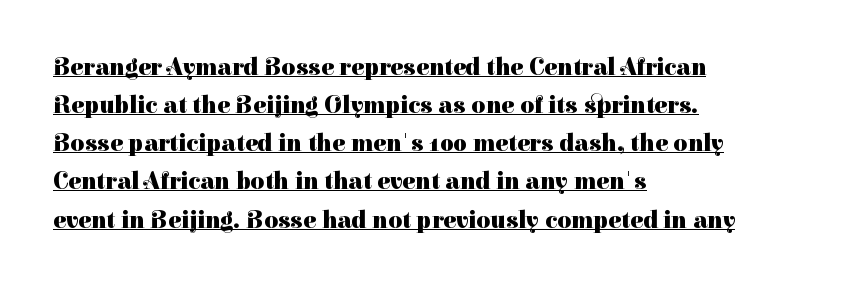
The lettering is marked with a stroke running underneath it. Posture: vertical. The rag falls on the right side of this text block. Tracking here is standard; glyphs follow each other at the usual distance. In terms of weight, the rendering is a true, heavy bold.
